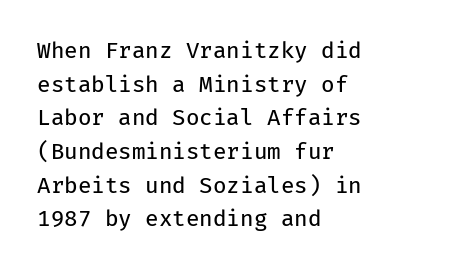
The image shows 22 px text type, upright; set left-aligned, normal line spacing (1.53x), normal letter spacing, not underlined.
